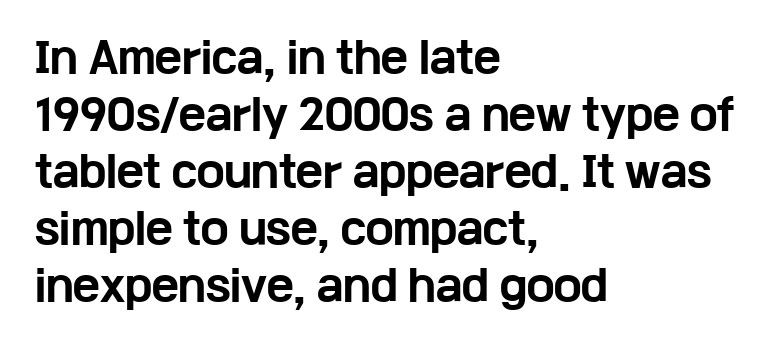
Q: Is the text bold? A: Yes.
Q: Is the text italic (slanted)? A: No, it is upright.
Q: Is the typeface a serif or a sans-serif typeface? A: Sans-serif.
Q: Is the text underlined? A: No.
Q: How is the paragraph aligned? A: Left-aligned.
Q: Is the spacing between letters normal or unusually wide? A: Normal.
Q: Is the spacing between lines tight, normal or loose? A: Normal.
Q: Width (condensed, normal, or wide)? A: Wide.
Q: Stroke contrast? A: Low.
Q: x-height? A: Medium.
Q: Monospaced? A: No.
